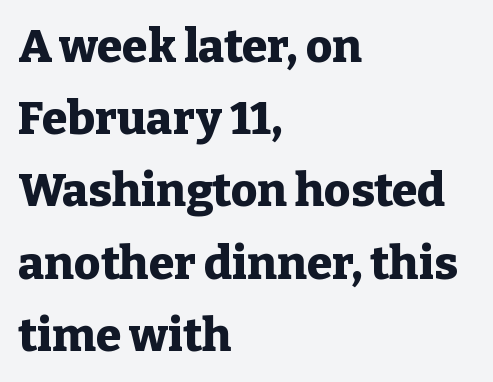
{"serif": "yes", "italic": "no", "bold": "yes", "weight": "heavy", "width": "normal", "stroke_contrast": "low", "x_height": "medium", "monospaced": "no", "underline": "no", "align": "left", "line_spacing": "normal", "line_spacing_ratio": 1.57, "letter_spacing": "normal", "letter_spacing_em": 0.0, "glyph_px": 46}
